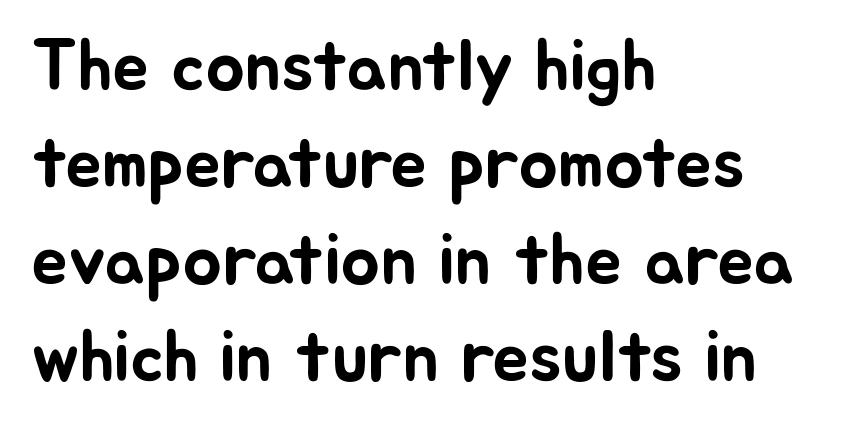
The image shows 73 px sans-serif type, upright; set left-aligned, normal line spacing (1.33x), normal letter spacing, not underlined; low stroke contrast and a medium x-height.
